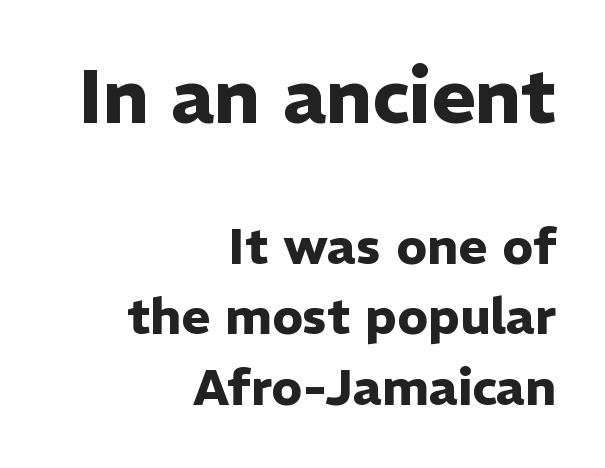
A sans-serif font was chosen for this passage. Varying glyph widths throughout — classic text-font behaviour. How are the letters spaced? Ordinarily, with no added tracking. This is roman type, the default non-slanted kind.
